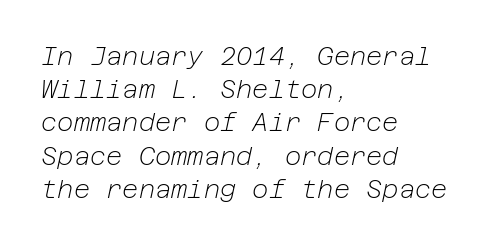
Q: Is the text bold? A: No.
Q: Is the text italic (slanted)? A: Yes, it leans right by about 12 degrees.
Q: Is the text underlined? A: No.
Q: How is the paragraph aligned? A: Left-aligned.
Q: Is the spacing between letters normal or unusually wide? A: Normal.
Q: Is the spacing between lines tight, normal or loose? A: Normal.
